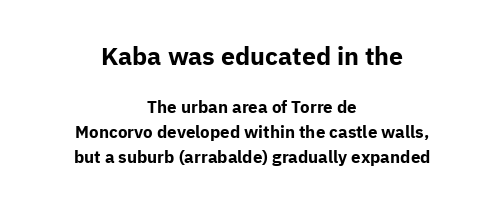
{"italic": "no", "bold": "yes", "underline": "no", "align": "center", "line_spacing": "normal", "line_spacing_ratio": 1.45, "letter_spacing": "normal", "letter_spacing_em": 0.0, "larger_block": "first", "size_ratio": 1.47, "glyph_px": 25}
